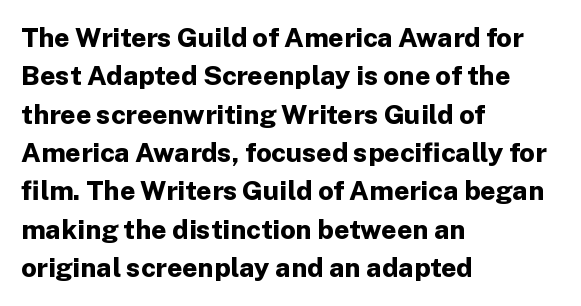
Glyph-to-glyph distance matches everyday printed text. Notice how thick the strokes are: this is what a full bold looks like. A normal amount of white space separates one row of letters from the next. Only glyphs here, with clear space below each row. Vertical strokes here are truly vertical.
